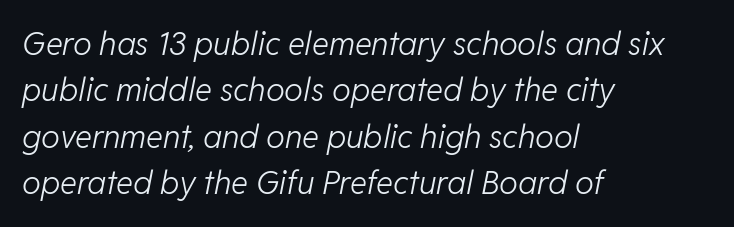
{"italic": "yes", "lean": "right", "slant_degrees": 11, "bold": "no", "weight": "light", "width": "normal", "stroke_contrast": "low", "x_height": "medium", "monospaced": "no", "underline": "no", "align": "left", "line_spacing": "normal", "line_spacing_ratio": 1.45, "letter_spacing": "normal", "letter_spacing_em": 0.0, "glyph_px": 32}
